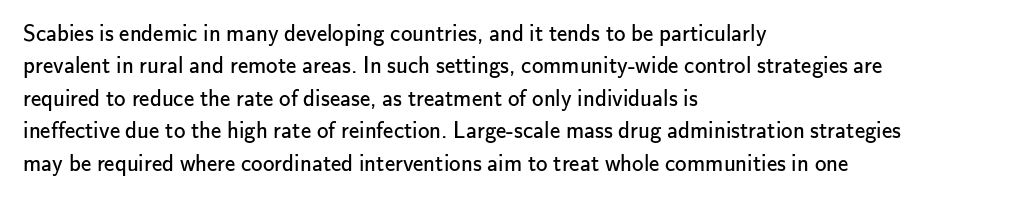
The image shows 23 px text type, upright; set left-aligned, normal line spacing (1.41x), normal letter spacing, not underlined.
